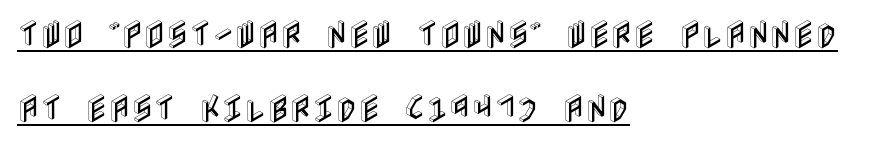
The axis of the letterforms is exactly vertical. Is the letter spacing exaggerated? No — it looks like the ordinary default. The leading is generous, giving the passage an open texture. Reading down the block, your eye returns to a fixed left position each line. The rendering uses the underline text-decoration.
